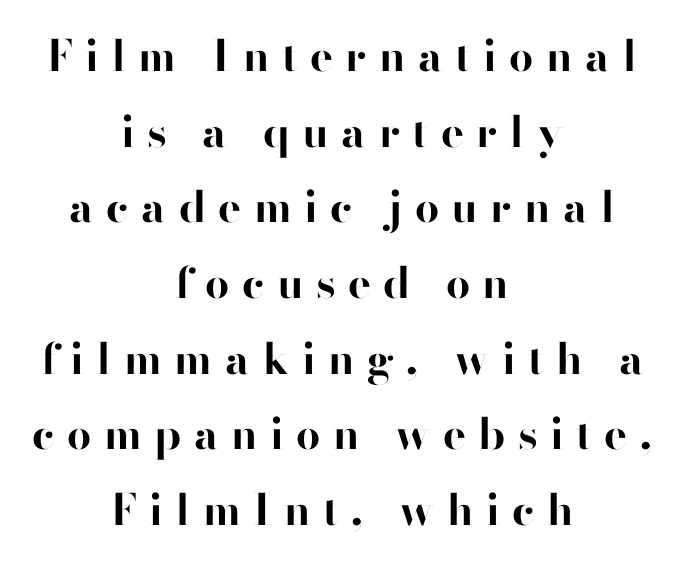
{"serif": "no", "italic": "no", "bold": "yes", "weight": "bold", "width": "normal", "stroke_contrast": "high", "x_height": "small", "monospaced": "no", "underline": "no", "align": "center", "line_spacing_ratio": 1.76, "letter_spacing": "wide", "letter_spacing_em": 0.29, "glyph_px": 43}
